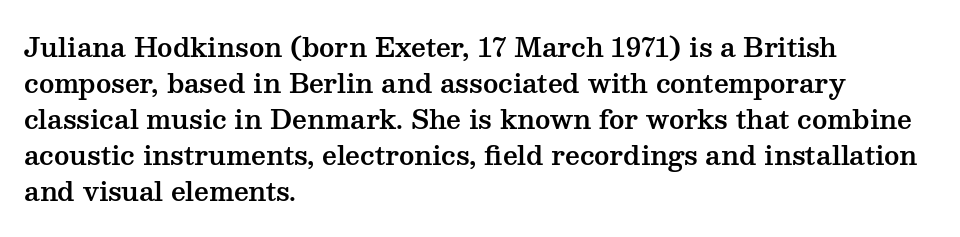
The image shows 26 px text type, upright; set left-aligned, normal line spacing (1.38x), normal letter spacing, not underlined.
